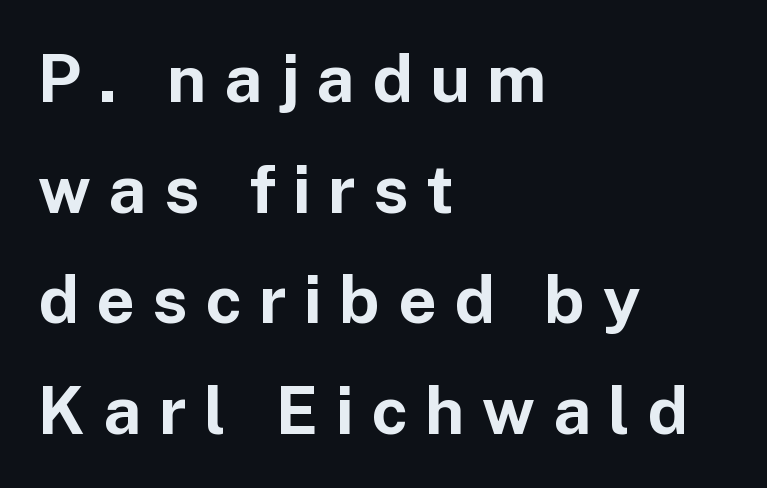
{"serif": "no", "italic": "no", "bold": "yes", "weight": "bold", "width": "normal", "stroke_contrast": "low", "x_height": "medium", "monospaced": "no", "underline": "no", "align": "left", "line_spacing": "normal", "line_spacing_ratio": 1.65, "letter_spacing": "wide", "letter_spacing_em": 0.26, "glyph_px": 67}
